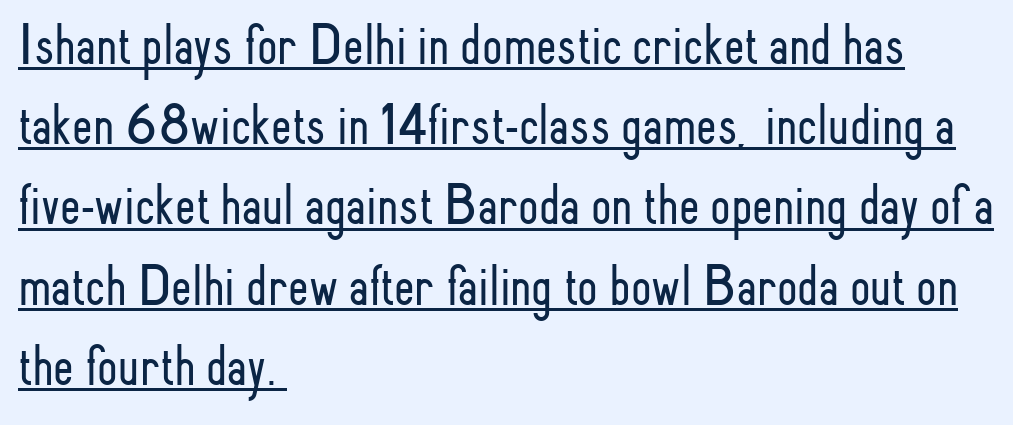
Q: Is the text bold? A: No.
Q: Is the text italic (slanted)? A: No, it is upright.
Q: Is the typeface a serif or a sans-serif typeface? A: Sans-serif.
Q: Is the text underlined? A: Yes.
Q: How is the paragraph aligned? A: Left-aligned.
Q: Is the spacing between letters normal or unusually wide? A: Normal.
Q: Is the spacing between lines tight, normal or loose? A: Normal.
Q: Width (condensed, normal, or wide)? A: Condensed.
Q: Stroke contrast? A: Low.
Q: x-height? A: Small.
Q: Monospaced? A: No.
